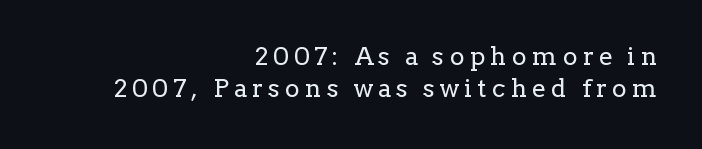
Look at the tracking — it's clearly loosened, letters drifting apart. The space between consecutive lines is moderate. The lettering holds an erect, upright posture throughout. This sample is right-justified, so line beginnings fall wherever the words allow. No chunkiness to these letters — they're not bold. Underline: absent.
